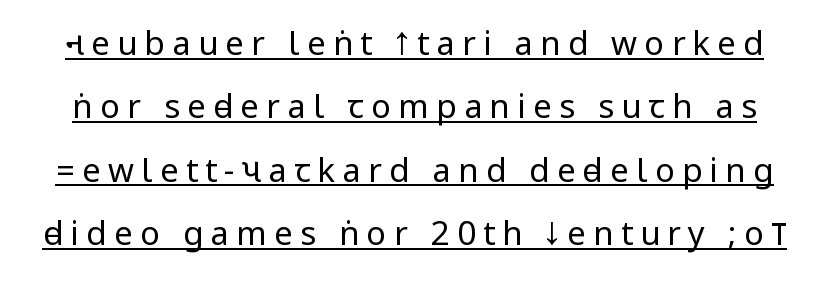
The image shows 33 px regular-weight, condensed sans-serif type, upright; set loose line spacing (1.92x), unusually wide letter spacing (+0.22 em), underlined; low stroke contrast.
